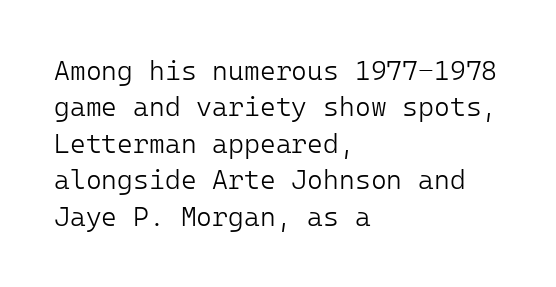
{"italic": "no", "bold": "no", "underline": "no", "align": "left", "line_spacing": "normal", "line_spacing_ratio": 1.35, "letter_spacing": "normal", "letter_spacing_em": 0.0, "glyph_px": 27}
